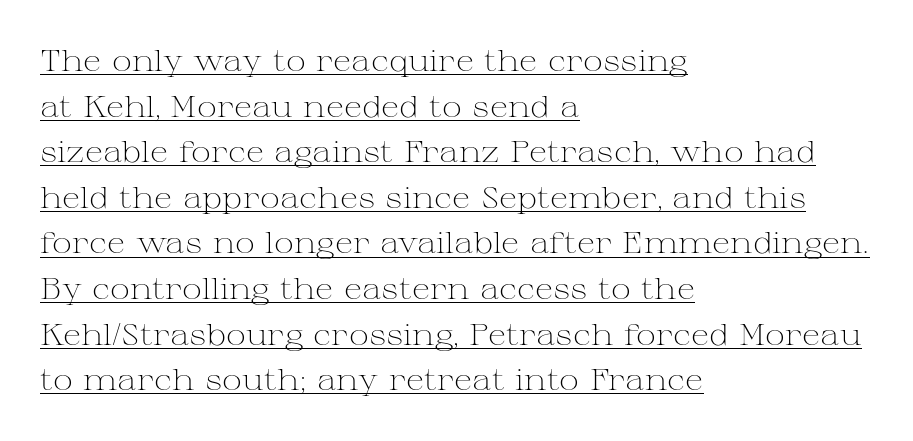
The image shows 30 px light, wide serif type, upright; set left-aligned, normal line spacing (1.52x), normal letter spacing, underlined; medium stroke contrast and a medium x-height.
